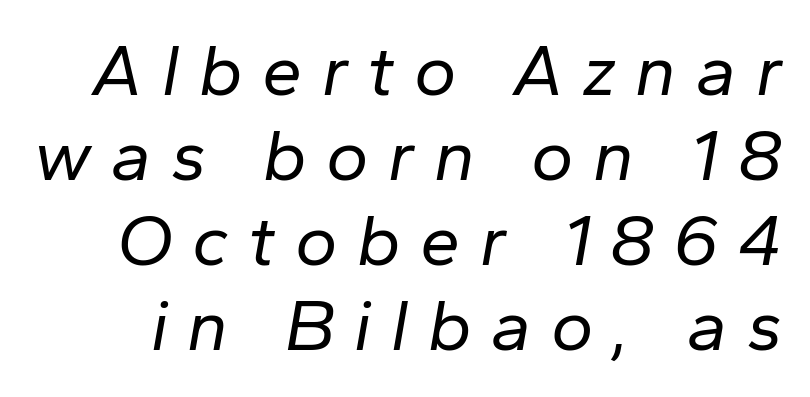
Q: Is the text bold? A: No.
Q: Is the text italic (slanted)? A: Yes, it leans right by about 10 degrees.
Q: Is the text underlined? A: No.
Q: Is the spacing between letters normal or unusually wide? A: Unusually wide.
Q: Width (condensed, normal, or wide)? A: Normal.
Q: Stroke contrast? A: Low.
Q: x-height? A: Medium.
Q: Monospaced? A: No.
